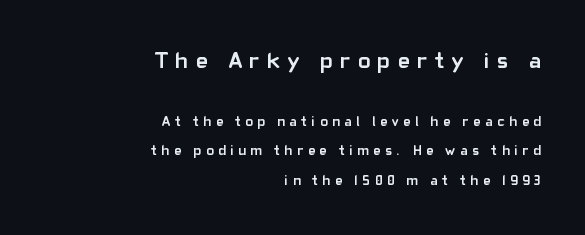
Students, note that the glyphs here are deliberately spaced far apart. Vertically, the passage feels expansive, rows floating well apart. Two sizes are in play, and the larger belongs to the first block. The zone under the glyphs is completely vacant. The specimen reads as upright at a glance. Typeset ragged left — the right edge is the straight one.
